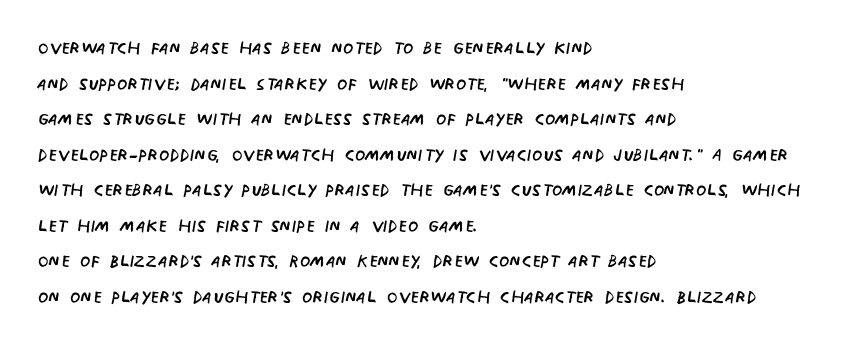
Each line starts at the same left margin while the right side varies. Weight: regular or lighter. Compared with typical paragraphs, the rows here are spaced about the same. No extra tracking has been applied to these lines. Any mark beneath the type? The region is blank.
